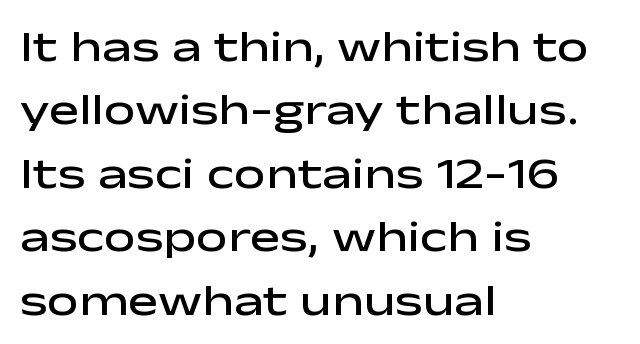
Students, note that the glyphs here touch the page at normal intervals. A typesetter would call this leading conventional body-copy spacing. Students, this is semibold: more ink than regular, less than bold. This sample uses an upright cut, with every glyph sitting square on the baseline.
